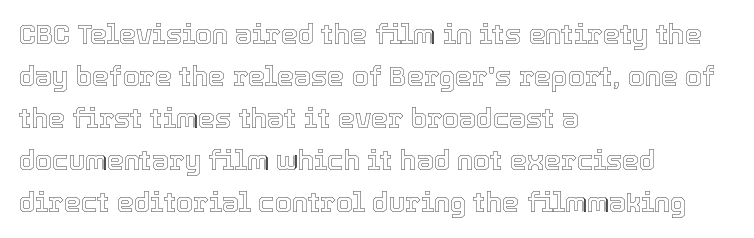
The image shows 27 px text type, upright; set left-aligned, normal line spacing (1.56x), normal letter spacing, not underlined.
